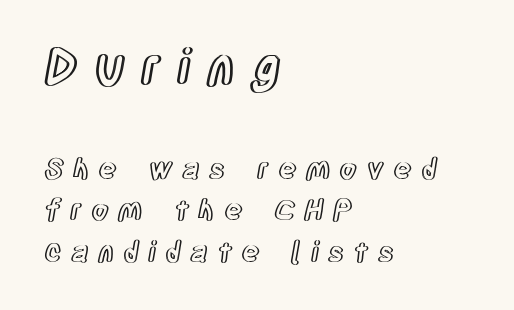
The image shows 49 px condensed type; set left-aligned, normal line spacing (1.48x), unusually wide letter spacing (+0.34 em), not underlined; the first (top) block is 1.75x larger; a large x-height.
